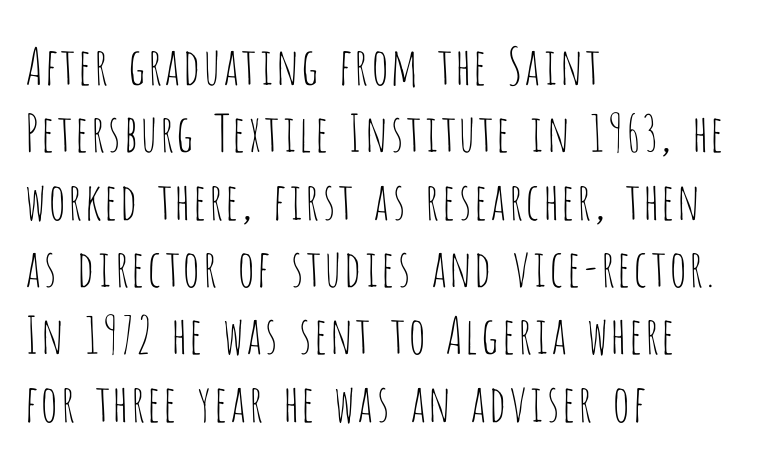
This sample has the flowing, uneven cadence of proportional lettering. A sans-serif font was chosen for this passage. On a weight scale, this lands at 450 or below. If you drew a ruler down the left edge, every line would touch it. Nope, not italic — everything's standing straight. Spacing between characters is what you'd get straight out of the box.
